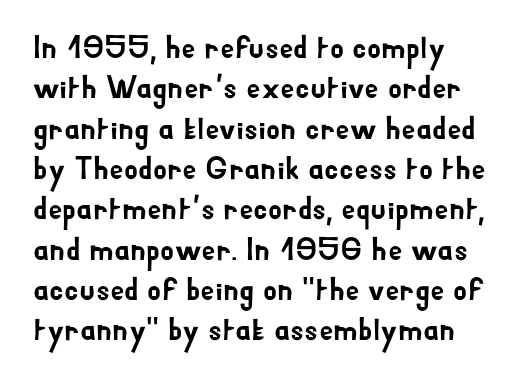
The image shows 32 px sans-serif type, upright; set normal line spacing (1.26x), normal letter spacing, not underlined; low stroke contrast and a small x-height.
